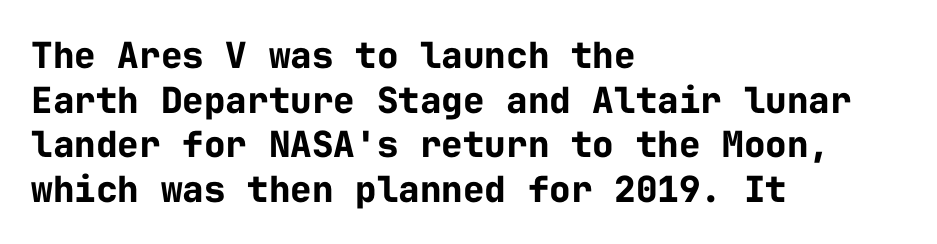
{"serif": "no", "italic": "no", "bold": "yes", "weight": "bold", "width": "normal", "stroke_contrast": "low", "x_height": "medium", "monospaced": "yes", "underline": "no", "align": "left", "line_spacing_ratio": 1.24, "letter_spacing": "normal", "letter_spacing_em": 0.0, "glyph_px": 36}
